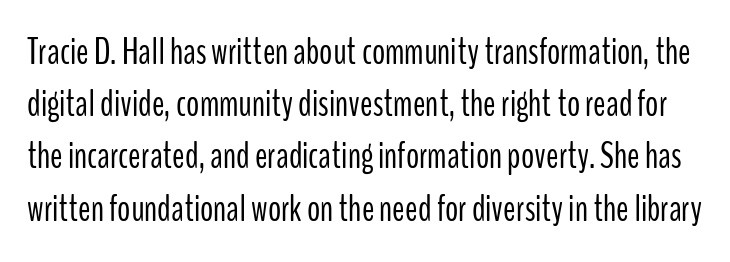
Q: Is the text bold? A: No.
Q: Is the text italic (slanted)? A: No, it is upright.
Q: Is the typeface a serif or a sans-serif typeface? A: Sans-serif.
Q: Is the text underlined? A: No.
Q: Is the spacing between letters normal or unusually wide? A: Normal.
Q: Is the spacing between lines tight, normal or loose? A: Normal.
Q: Width (condensed, normal, or wide)? A: Condensed.
Q: Stroke contrast? A: Low.
Q: x-height? A: Medium.
Q: Monospaced? A: No.
